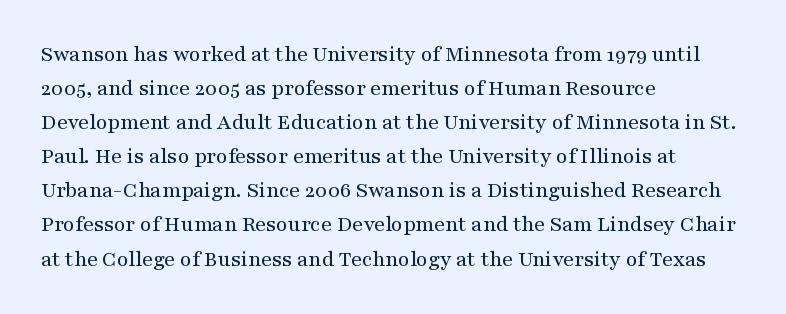
{"italic": "no", "underline": "no", "align": "left", "line_spacing": "normal", "line_spacing_ratio": 1.55, "letter_spacing": "normal", "letter_spacing_em": 0.0, "glyph_px": 22}
